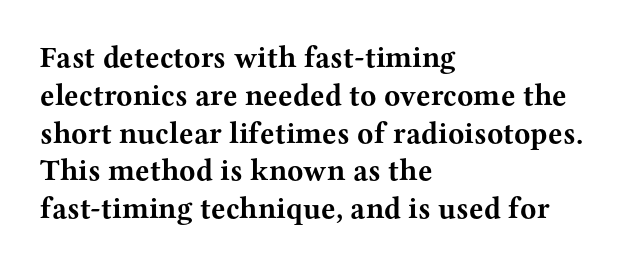
The image shows 30 px bold, wide serif type, upright; set left-aligned, normal line spacing (1.26x), normal letter spacing, not underlined; medium stroke contrast and a medium x-height.
